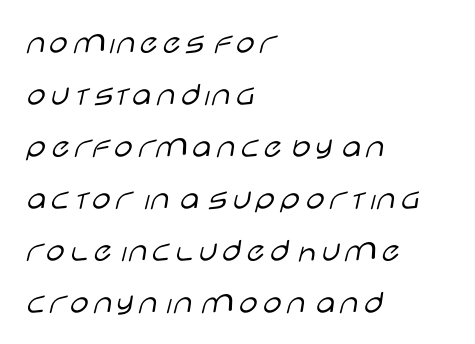
{"serif": "no", "bold": "no", "weight": "light", "width": "wide", "stroke_contrast": "low", "x_height": "large", "monospaced": "no", "underline": "no", "align": "left", "line_spacing": "normal", "line_spacing_ratio": 1.53, "letter_spacing": "normal", "letter_spacing_em": 0.0, "glyph_px": 34}
